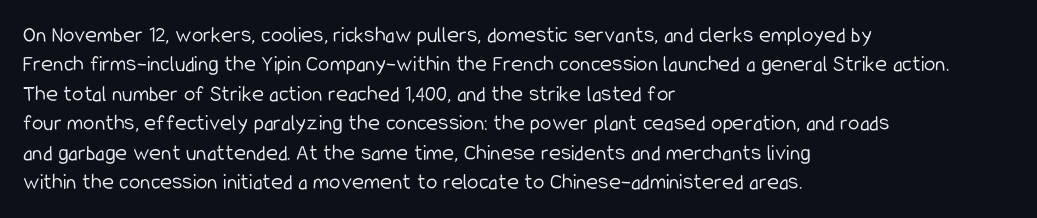
Q: Is the text bold? A: No.
Q: Is the text italic (slanted)? A: No, it is upright.
Q: Is the text underlined? A: No.
Q: How is the paragraph aligned? A: Left-aligned.
Q: Is the spacing between letters normal or unusually wide? A: Normal.
Q: Is the spacing between lines tight, normal or loose? A: Normal.
